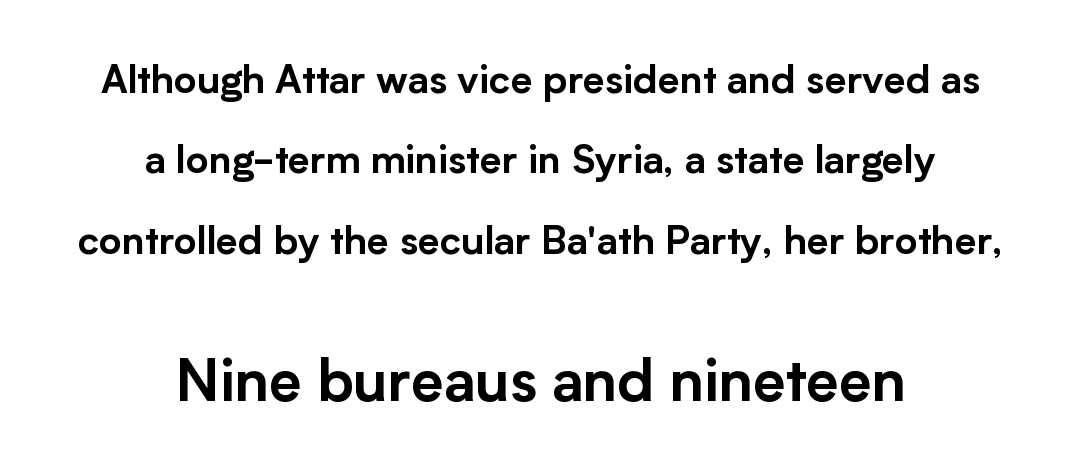
Top chunk: small. Bottom chunk: large. The rendering shows plain stroke endings on the letterforms — a sans-serif design. The font's upright variant was chosen for this text. Is this a fixed-width face? No — the glyphs have proportional, varying widths.
